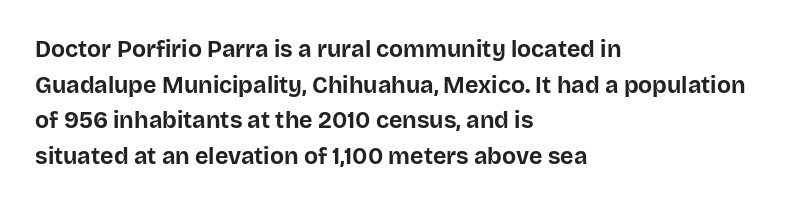
Is the block centered? No — it sits flush against the left margin. A full-strength bold gives these letters their thick strokes. The zone under the glyphs is completely vacant. This sample uses an upright cut, with every glyph sitting square on the baseline. The passage shown has conventional tracking throughout. The line-height multiplier appears to be the usual default.
